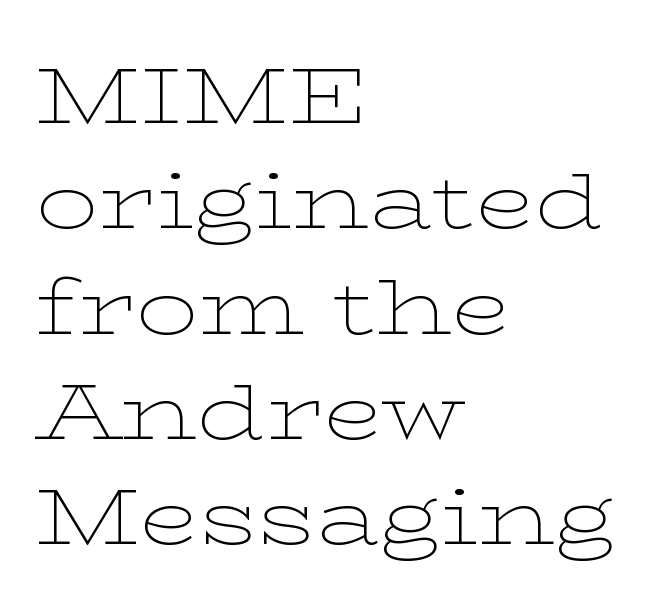
Q: Is the text bold? A: No.
Q: Is the text italic (slanted)? A: No, it is upright.
Q: Is the typeface a serif or a sans-serif typeface? A: Serif.
Q: Is the text underlined? A: No.
Q: How is the paragraph aligned? A: Left-aligned.
Q: Is the spacing between letters normal or unusually wide? A: Normal.
Q: Is the spacing between lines tight, normal or loose? A: Normal.
Q: Width (condensed, normal, or wide)? A: Wide.
Q: Stroke contrast? A: Low.
Q: x-height? A: Medium.
Q: Monospaced? A: No.
